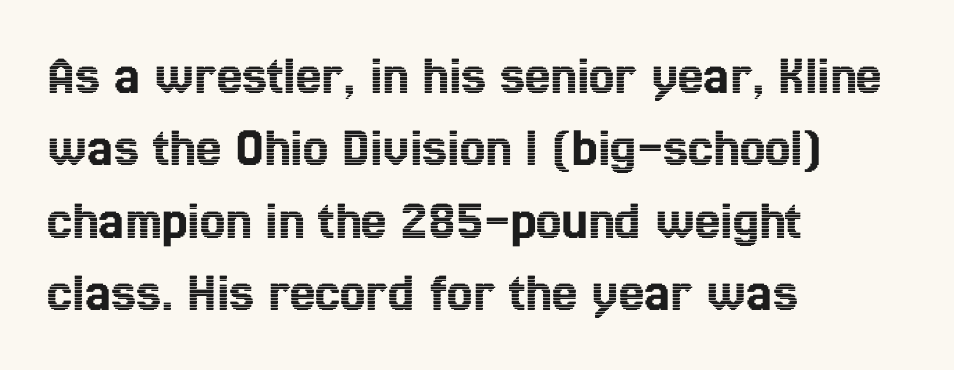
The image shows 57 px condensed type, upright; set left-aligned, normal line spacing (1.27x), normal letter spacing, not underlined; a medium x-height.
